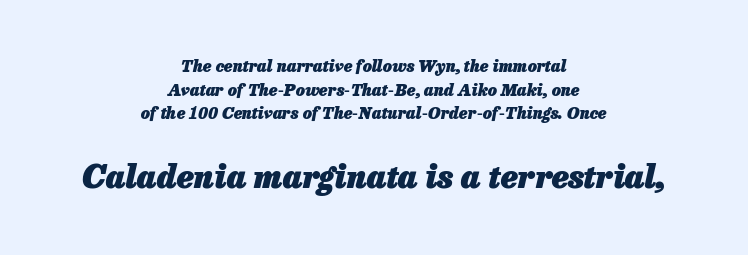
The passage shown is typed in a proportional face where columns would drift. Decoration check: the copy has no underline. Small over large — that's the arrangement of the two blocks here. Students, note that the glyphs here touch the page at normal intervals. You can tell it's italic because the verticals aren't actually vertical. The lines are quadded center.
